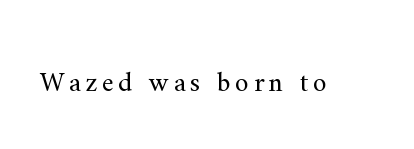
Q: Is the text bold? A: No.
Q: Is the text italic (slanted)? A: No, it is upright.
Q: Is the typeface a serif or a sans-serif typeface? A: Serif.
Q: Is the text underlined? A: No.
Q: Width (condensed, normal, or wide)? A: Normal.
Q: Stroke contrast? A: Medium.
Q: x-height? A: Small.
Q: Monospaced? A: No.
